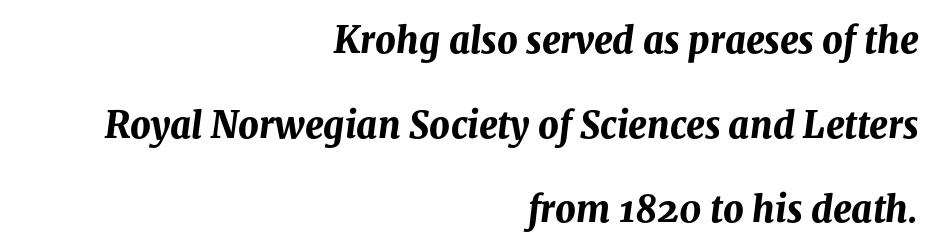
{"italic": "yes", "lean": "right", "slant_degrees": 8, "bold": "yes", "weight": "bold", "width": "normal", "stroke_contrast": "medium", "x_height": "medium", "monospaced": "no", "underline": "no", "align": "right", "line_spacing": "loose", "line_spacing_ratio": 2.35, "letter_spacing": "normal", "letter_spacing_em": 0.0, "glyph_px": 36}
